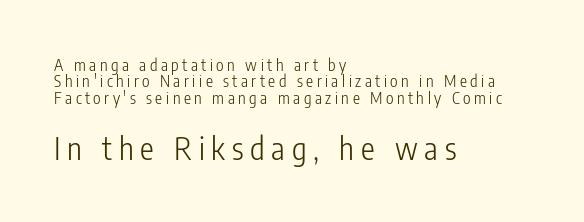
Q: Is the text bold? A: No.
Q: Is the text italic (slanted)? A: No, it is upright.
Q: Is the typeface a serif or a sans-serif typeface? A: Sans-serif.
Q: Is the text underlined? A: No.
Q: How is the paragraph aligned? A: Left-aligned.
Q: Is the spacing between letters normal or unusually wide? A: Unusually wide.
Q: Is the spacing between lines tight, normal or loose? A: Tight.
Q: Which block of text is set in a larger size, the first (top) or the second (bottom)? A: The second (bottom) one.
Q: Width (condensed, normal, or wide)? A: Condensed.
Q: Stroke contrast? A: Low.
Q: x-height? A: Medium.
Q: Monospaced? A: No.
